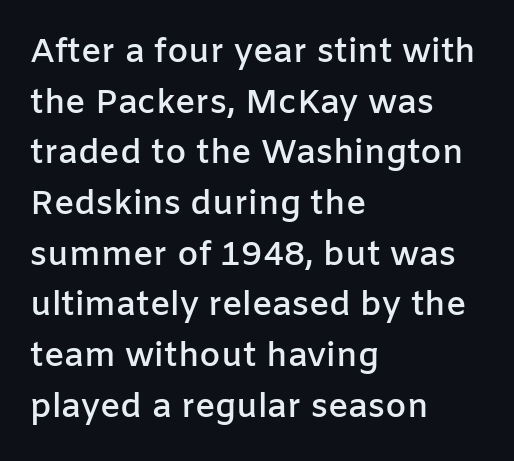
Q: Is the text bold? A: Semi-bold.
Q: Is the text italic (slanted)? A: No, it is upright.
Q: Is the typeface a serif or a sans-serif typeface? A: Sans-serif.
Q: Is the text underlined? A: No.
Q: How is the paragraph aligned? A: Left-aligned.
Q: Is the spacing between letters normal or unusually wide? A: Normal.
Q: Is the spacing between lines tight, normal or loose? A: Normal.
Q: Width (condensed, normal, or wide)? A: Normal.
Q: Stroke contrast? A: Low.
Q: x-height? A: Medium.
Q: Monospaced? A: No.
